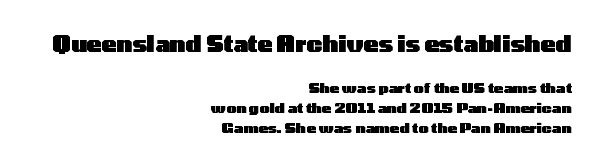
Q: Is the text bold? A: Yes.
Q: Is the text italic (slanted)? A: No, it is upright.
Q: Is the text underlined? A: No.
Q: How is the paragraph aligned? A: Right-aligned.
Q: Is the spacing between letters normal or unusually wide? A: Normal.
Q: Is the spacing between lines tight, normal or loose? A: Normal.
Q: Which block of text is set in a larger size, the first (top) or the second (bottom)? A: The first (top) one.
